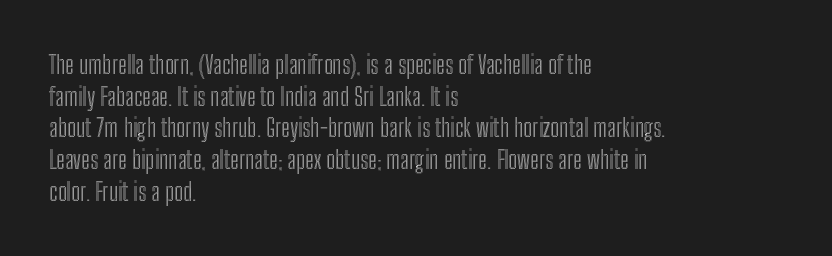
{"italic": "no", "underline": "no", "align": "left", "line_spacing": "normal", "line_spacing_ratio": 1.27, "letter_spacing": "normal", "letter_spacing_em": 0.0, "glyph_px": 25}
